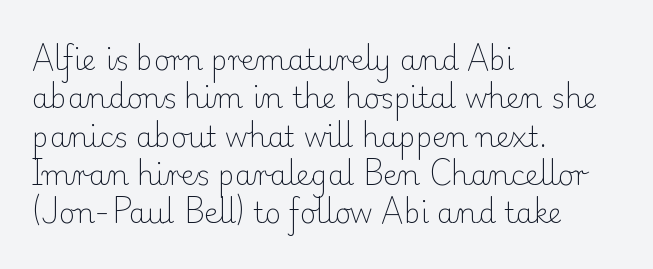
Normally led — the rows are evenly, conventionally spaced. Vertical stems look standard width or narrower in stroke. A typesetter would call this proportional, since set widths differ per character. The lettering holds an erect, upright posture throughout. Only glyphs here, with clear space below each row.
